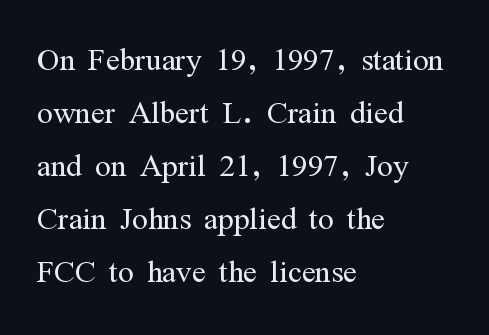
{"serif": "yes", "italic": "no", "bold": "no", "weight": "light", "width": "condensed", "stroke_contrast": "medium", "x_height": "medium", "monospaced": "no", "underline": "no", "align": "left", "line_spacing": "normal", "line_spacing_ratio": 1.29, "letter_spacing": "normal", "letter_spacing_em": 0.0, "glyph_px": 41}
